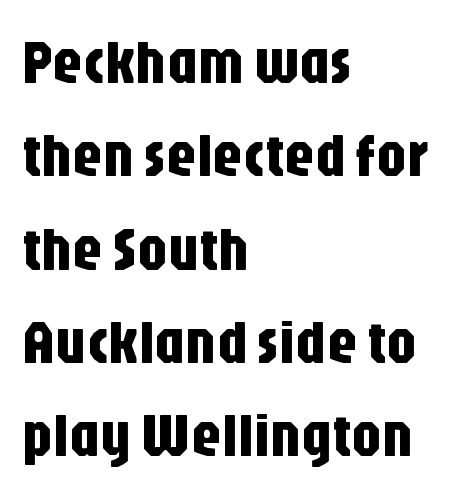
Q: Is the text italic (slanted)? A: No, it is upright.
Q: Is the typeface a serif or a sans-serif typeface? A: Sans-serif.
Q: Is the text underlined? A: No.
Q: How is the paragraph aligned? A: Left-aligned.
Q: Is the spacing between letters normal or unusually wide? A: Normal.
Q: Is the spacing between lines tight, normal or loose? A: Normal.
Q: Width (condensed, normal, or wide)? A: Condensed.
Q: Stroke contrast? A: Low.
Q: x-height? A: Large.
Q: Monospaced? A: No.
